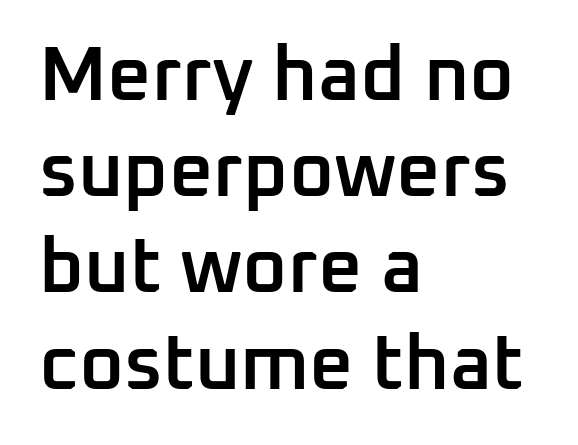
Q: Is the text bold? A: Semi-bold.
Q: Is the text italic (slanted)? A: No, it is upright.
Q: Is the typeface a serif or a sans-serif typeface? A: Sans-serif.
Q: Is the text underlined? A: No.
Q: How is the paragraph aligned? A: Left-aligned.
Q: Is the spacing between letters normal or unusually wide? A: Normal.
Q: Is the spacing between lines tight, normal or loose? A: Normal.
Q: Width (condensed, normal, or wide)? A: Normal.
Q: Stroke contrast? A: Low.
Q: x-height? A: Medium.
Q: Monospaced? A: No.
